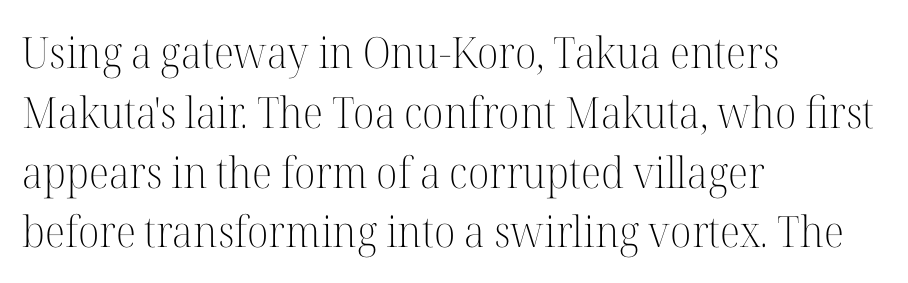
Q: Is the text bold? A: No.
Q: Is the text italic (slanted)? A: No, it is upright.
Q: Is the typeface a serif or a sans-serif typeface? A: Serif.
Q: Is the text underlined? A: No.
Q: How is the paragraph aligned? A: Left-aligned.
Q: Is the spacing between letters normal or unusually wide? A: Normal.
Q: Is the spacing between lines tight, normal or loose? A: Normal.
Q: Width (condensed, normal, or wide)? A: Normal.
Q: Stroke contrast? A: High.
Q: x-height? A: Medium.
Q: Monospaced? A: No.
